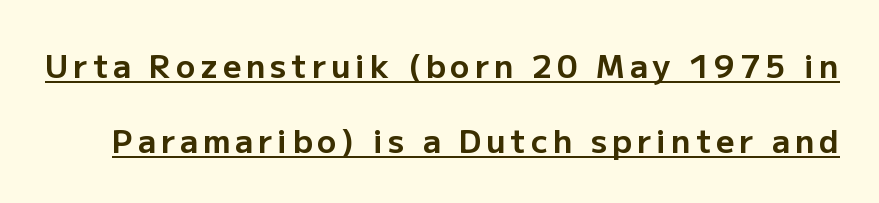
Q: Is the text bold? A: Yes.
Q: Is the text italic (slanted)? A: No, it is upright.
Q: Is the typeface a serif or a sans-serif typeface? A: Sans-serif.
Q: Is the text underlined? A: Yes.
Q: Is the spacing between lines tight, normal or loose? A: Loose.
Q: Width (condensed, normal, or wide)? A: Normal.
Q: Stroke contrast? A: Low.
Q: x-height? A: Medium.
Q: Monospaced? A: No.
